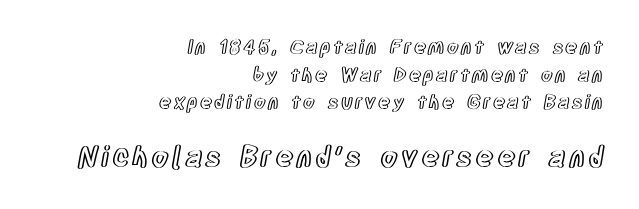
The image shows 28 px condensed type; set right-aligned, normal line spacing (1.46x), not underlined; the second (bottom) block is 1.47x larger; a large x-height.
